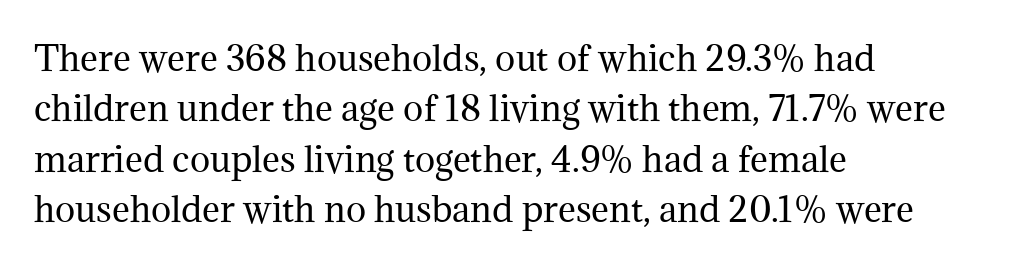
The image shows 34 px regular-weight serif type, upright; set left-aligned, normal line spacing (1.48x), normal letter spacing, not underlined; medium stroke contrast and a medium x-height.
